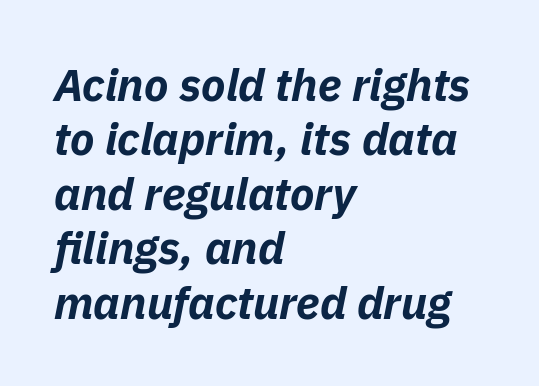
The image shows 45 px bold type, italic (leaning right); set left-aligned, line spacing 1.21x, normal letter spacing, not underlined; low stroke contrast and a medium x-height.
